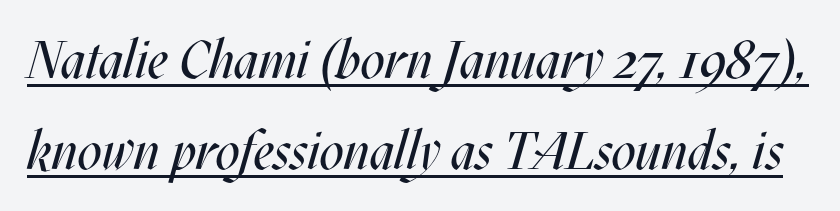
Q: Is the text bold? A: No.
Q: Is the text italic (slanted)? A: Yes, it leans right by about 17 degrees.
Q: Is the text underlined? A: Yes.
Q: Is the spacing between letters normal or unusually wide? A: Normal.
Q: Width (condensed, normal, or wide)? A: Condensed.
Q: Stroke contrast? A: Medium.
Q: x-height? A: Large.
Q: Monospaced? A: No.
